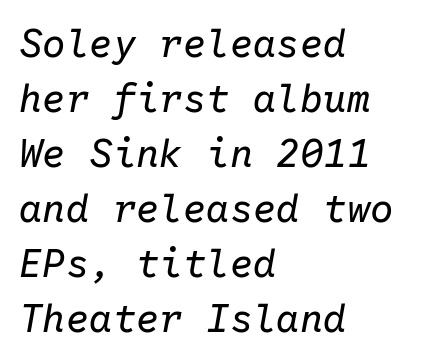
Q: Is the text bold? A: No.
Q: Is the text italic (slanted)? A: Yes, it leans right by about 10 degrees.
Q: Is the text underlined? A: No.
Q: How is the paragraph aligned? A: Left-aligned.
Q: Is the spacing between letters normal or unusually wide? A: Normal.
Q: Is the spacing between lines tight, normal or loose? A: Normal.
Q: Width (condensed, normal, or wide)? A: Normal.
Q: Stroke contrast? A: Low.
Q: x-height? A: Medium.
Q: Monospaced? A: Yes.
